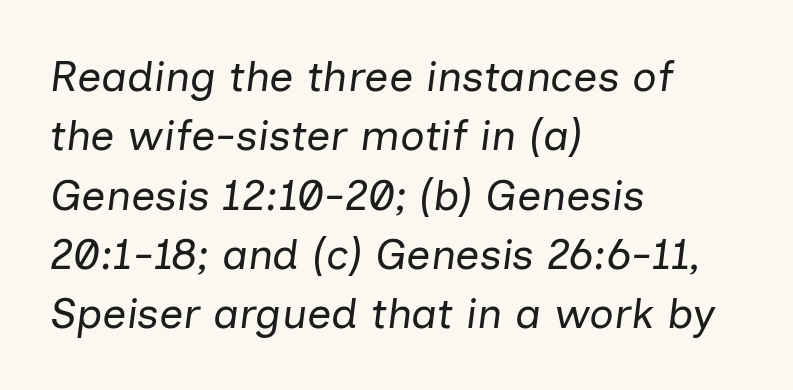
Q: Is the text bold? A: No.
Q: Is the text italic (slanted)? A: Yes, it leans right by about 7 degrees.
Q: Is the text underlined? A: No.
Q: How is the paragraph aligned? A: Left-aligned.
Q: Is the spacing between letters normal or unusually wide? A: Normal.
Q: Is the spacing between lines tight, normal or loose? A: Normal.
Q: Width (condensed, normal, or wide)? A: Normal.
Q: Stroke contrast? A: Low.
Q: x-height? A: Medium.
Q: Monospaced? A: No.
